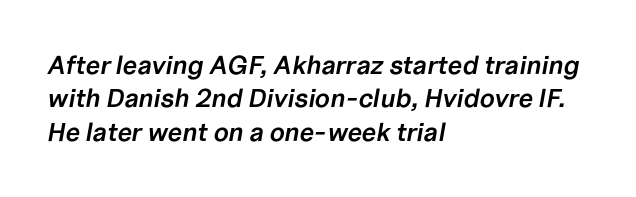
Observe the ordinary spacing: letters are neighbours, not strangers. This rendering features lettering with no underline. Teacher's note: observe the even left margin — that is flush-left alignment. The space between consecutive lines is moderate.
